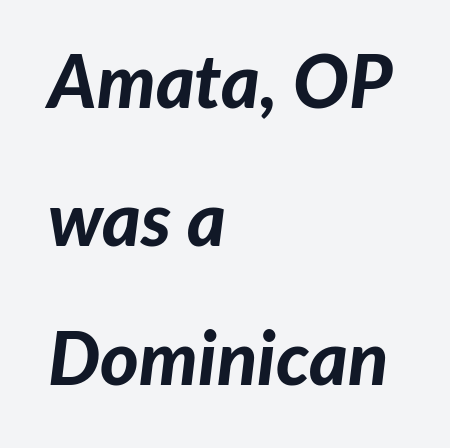
Q: Is the text bold? A: Yes.
Q: Is the text italic (slanted)? A: Yes, it leans right by about 7 degrees.
Q: Is the text underlined? A: No.
Q: How is the paragraph aligned? A: Left-aligned.
Q: Is the spacing between letters normal or unusually wide? A: Normal.
Q: Width (condensed, normal, or wide)? A: Normal.
Q: Stroke contrast? A: Low.
Q: x-height? A: Medium.
Q: Monospaced? A: No.
